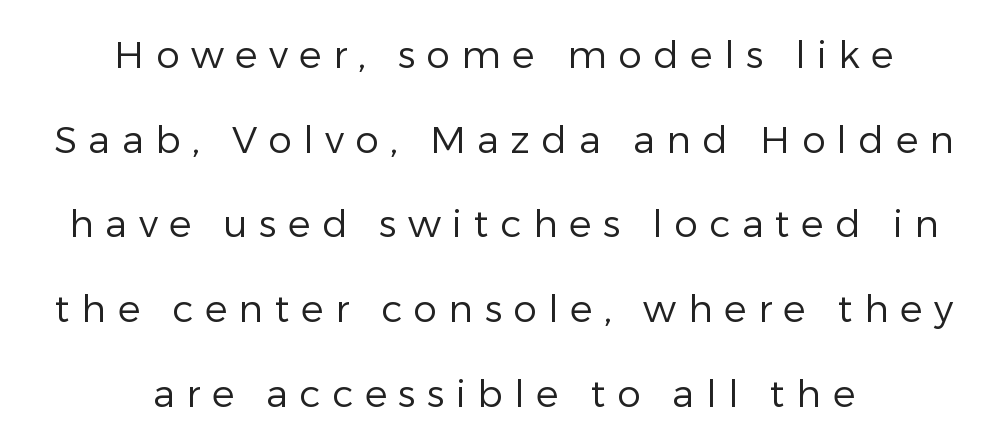
Q: Is the text bold? A: No.
Q: Is the text italic (slanted)? A: No, it is upright.
Q: Is the typeface a serif or a sans-serif typeface? A: Sans-serif.
Q: Is the text underlined? A: No.
Q: How is the paragraph aligned? A: Centered.
Q: Is the spacing between letters normal or unusually wide? A: Unusually wide.
Q: Is the spacing between lines tight, normal or loose? A: Loose.
Q: Width (condensed, normal, or wide)? A: Normal.
Q: Stroke contrast? A: Low.
Q: x-height? A: Medium.
Q: Monospaced? A: No.
